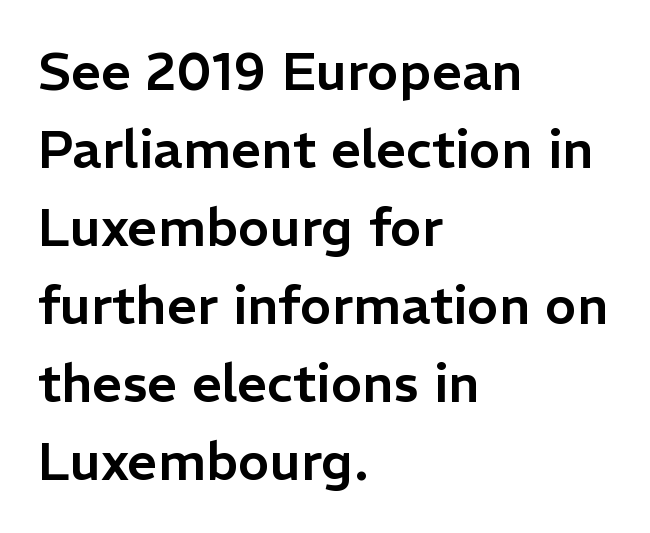
{"serif": "no", "italic": "no", "width": "normal", "stroke_contrast": "low", "x_height": "medium", "monospaced": "no", "underline": "no", "align": "left", "line_spacing": "normal", "line_spacing_ratio": 1.47, "letter_spacing": "normal", "letter_spacing_em": 0.0, "glyph_px": 53}
